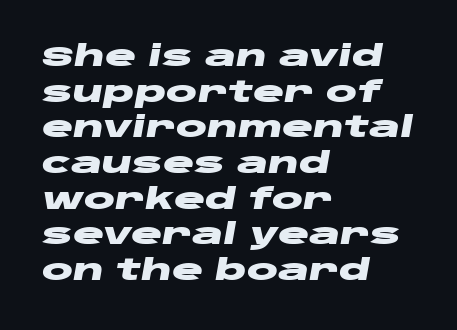
{"italic": "yes", "lean": "right", "slant_degrees": 10, "bold": "yes", "weight": "heavy", "width": "wide", "stroke_contrast": "low", "x_height": "large", "monospaced": "no", "underline": "no", "align": "left", "line_spacing_ratio": 1.23, "letter_spacing": "normal", "letter_spacing_em": 0.0, "glyph_px": 29}
